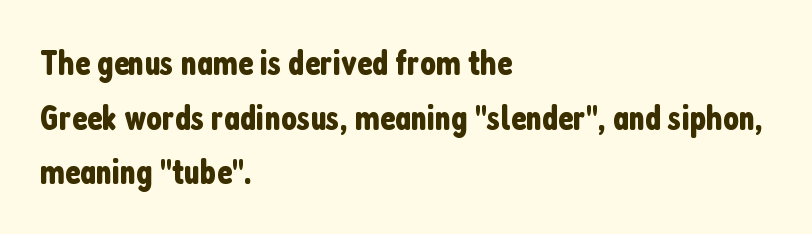
{"serif": "no", "italic": "no", "width": "condensed", "stroke_contrast": "low", "x_height": "medium", "monospaced": "no", "underline": "no", "align": "left", "line_spacing": "normal", "line_spacing_ratio": 1.56, "letter_spacing": "normal", "letter_spacing_em": 0.0, "glyph_px": 35}
